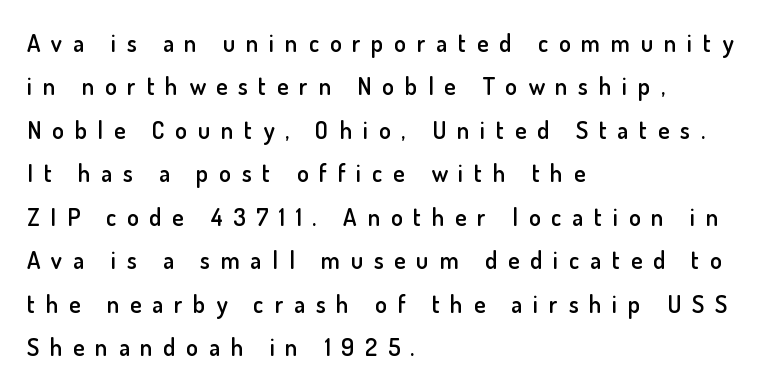
The image shows 24 px text type, upright; set left-aligned, line spacing 1.81x, unusually wide letter spacing (+0.45 em), not underlined.
